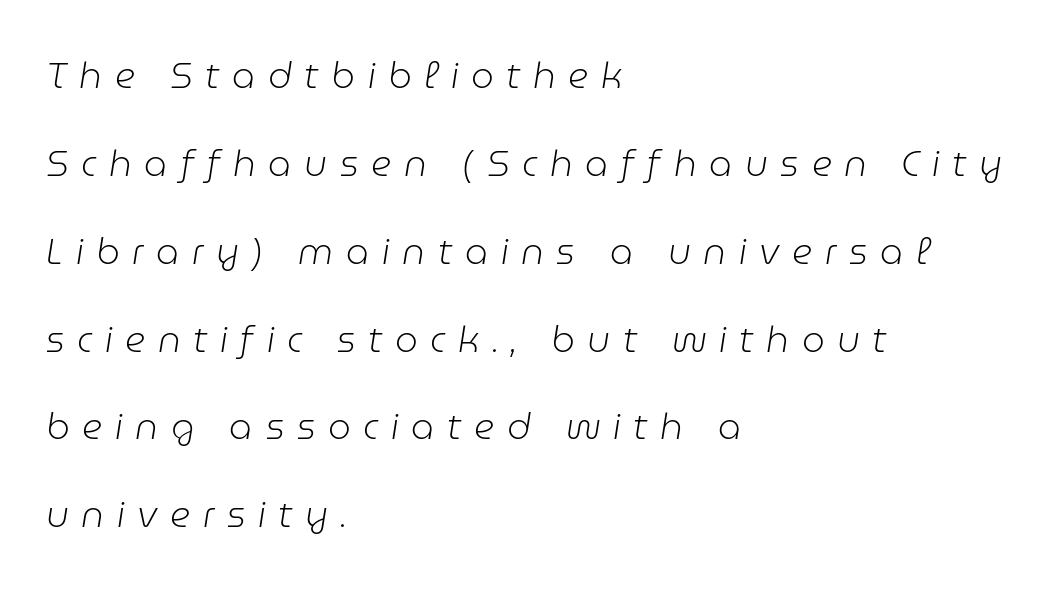
Q: Is the text bold? A: No.
Q: Is the text italic (slanted)? A: Yes, it leans right by about 9 degrees.
Q: Is the text underlined? A: No.
Q: How is the paragraph aligned? A: Left-aligned.
Q: Is the spacing between letters normal or unusually wide? A: Unusually wide.
Q: Is the spacing between lines tight, normal or loose? A: Loose.
Q: Width (condensed, normal, or wide)? A: Normal.
Q: Stroke contrast? A: Low.
Q: x-height? A: Medium.
Q: Monospaced? A: No.
